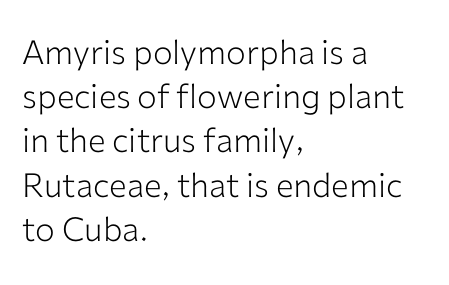
The image shows 33 px light sans-serif type, upright; set left-aligned, normal line spacing (1.34x), normal letter spacing, not underlined; low stroke contrast and a medium x-height.
